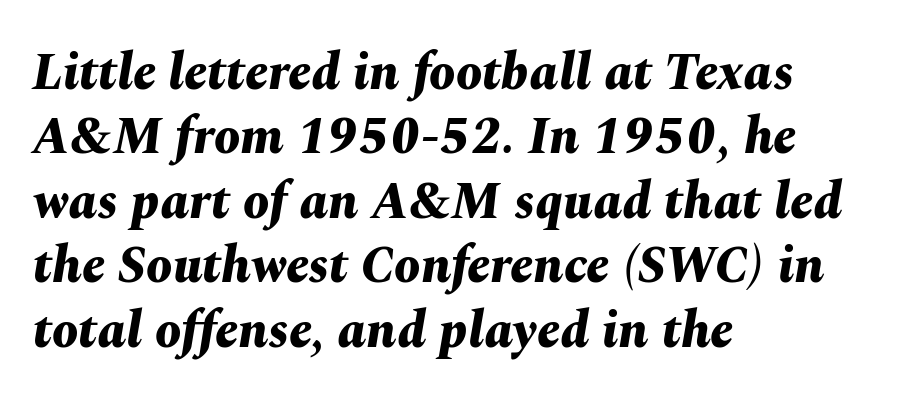
Visually the block forms a straight wall on the left and a jagged coastline on the right. There is no visible air inserted between adjacent glyphs. Notice how the stems are inclined rather than vertical — that's the hallmark of italics. The words here are not underlined. Students, this is bold: see how much ink each stroke carries. These lines are rendered in a variable-pitch font.
